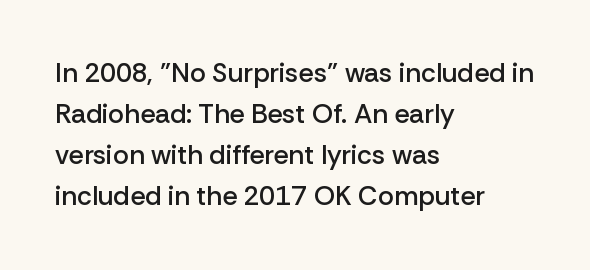
{"italic": "no", "bold": "semi", "underline": "no", "align": "left", "line_spacing": "normal", "line_spacing_ratio": 1.52, "letter_spacing": "normal", "letter_spacing_em": 0.0, "glyph_px": 27}
